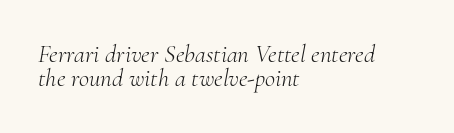
The image shows 25 px text type, italic (leaning right); set left-aligned, tight line spacing (0.97x), normal letter spacing, not underlined.
